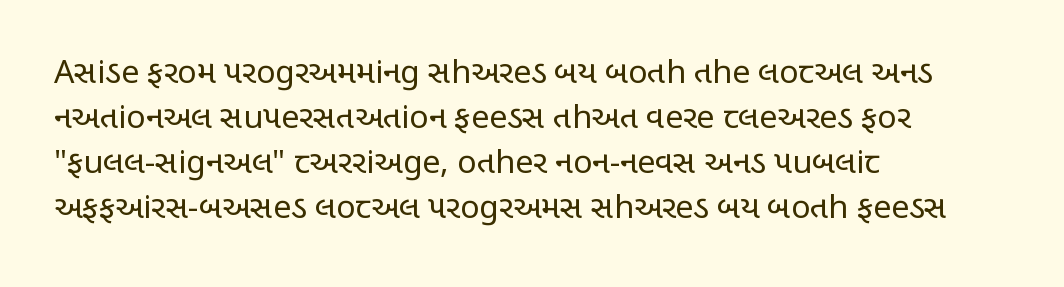
The face used here is a sans, in the tradition of grotesques and geometrics. Stroke thickness stays within the range of a standard reading face or lighter. Underline: absent. Note the varied advance widths — an 'i' is clearly narrower than an 'm'.
